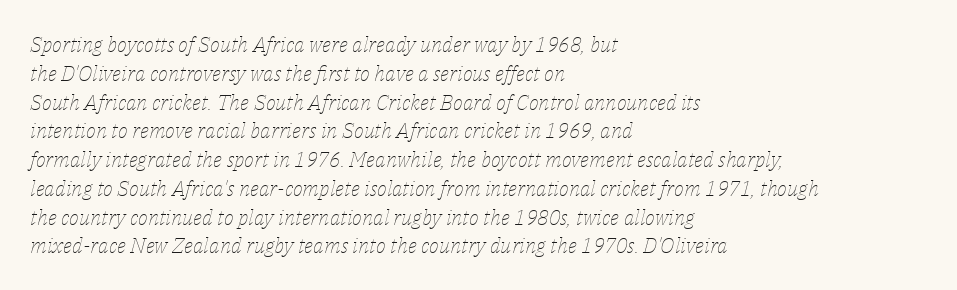
{"italic": "yes", "lean": "right", "slant_degrees": 14, "bold": "no", "underline": "no", "align": "left", "line_spacing": "normal", "line_spacing_ratio": 1.37, "letter_spacing": "normal", "letter_spacing_em": 0.0, "glyph_px": 21}
